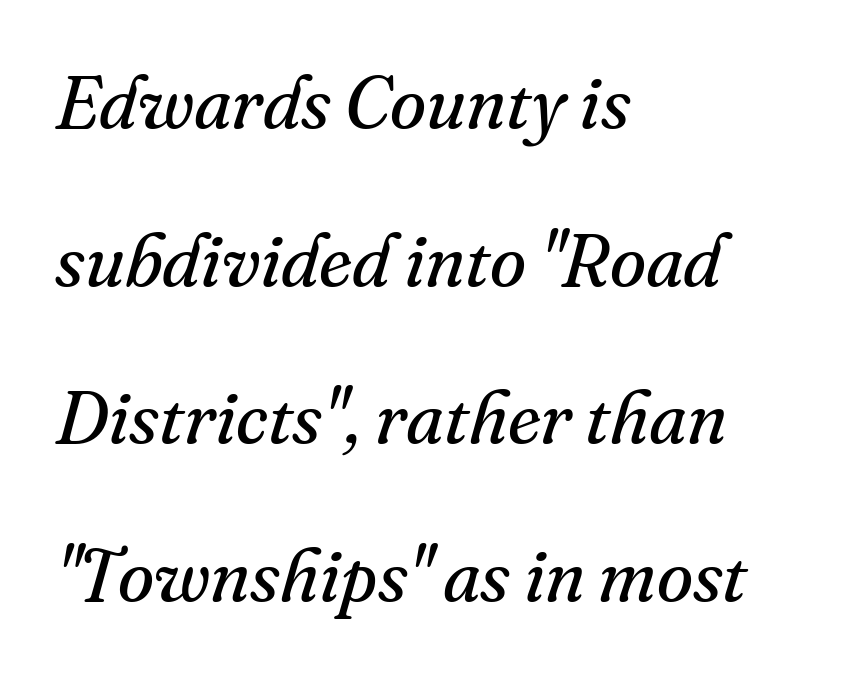
{"serif": "yes", "italic": "yes", "lean": "right", "slant_degrees": 16, "bold": "no", "weight": "regular", "width": "normal", "stroke_contrast": "medium", "x_height": "small", "monospaced": "no", "underline": "no", "align": "left", "line_spacing": "loose", "line_spacing_ratio": 2.13, "letter_spacing": "normal", "letter_spacing_em": 0.0, "glyph_px": 74}
